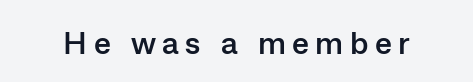
Q: Is the text bold? A: Yes.
Q: Is the text italic (slanted)? A: No, it is upright.
Q: Is the typeface a serif or a sans-serif typeface? A: Sans-serif.
Q: Is the text underlined? A: No.
Q: Is the spacing between letters normal or unusually wide? A: Unusually wide.
Q: Width (condensed, normal, or wide)? A: Normal.
Q: Stroke contrast? A: Low.
Q: x-height? A: Medium.
Q: Monospaced? A: No.
